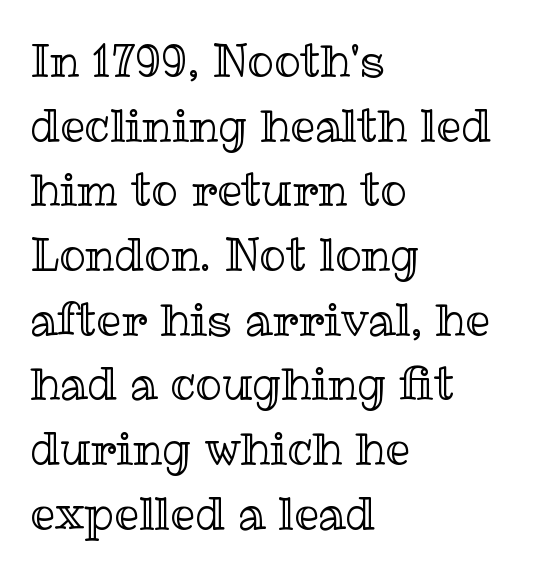
Q: Is the text italic (slanted)? A: No, it is upright.
Q: Is the text underlined? A: No.
Q: How is the paragraph aligned? A: Left-aligned.
Q: Is the spacing between letters normal or unusually wide? A: Normal.
Q: Is the spacing between lines tight, normal or loose? A: Normal.
Q: Width (condensed, normal, or wide)? A: Normal.
Q: x-height? A: Medium.
Q: Monospaced? A: No.
